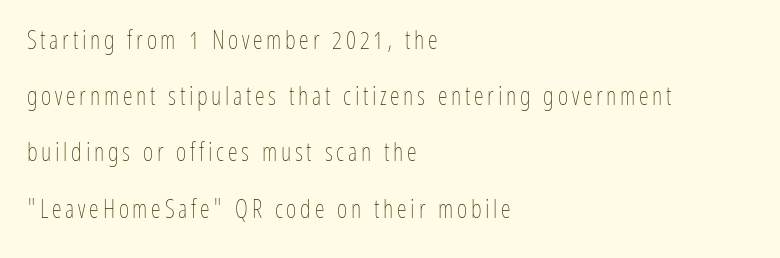
Q: Is the text bold? A: No.
Q: Is the text italic (slanted)? A: No, it is upright.
Q: Is the text underlined? A: No.
Q: How is the paragraph aligned? A: Left-aligned.
Q: Is the spacing between lines tight, normal or loose? A: Loose.
